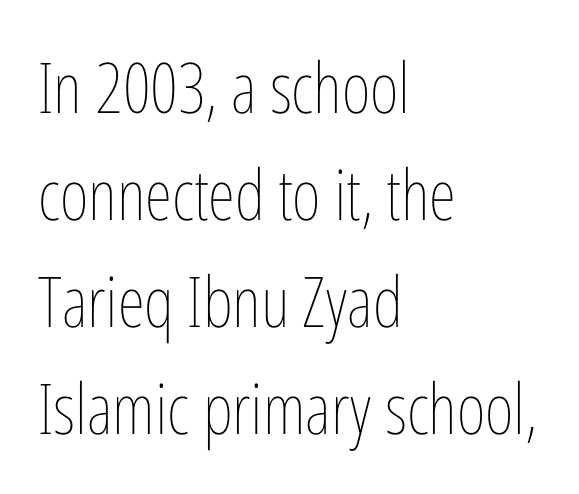
Horizontal alignment here is leftward, the default for most running prose. Words float on clear page, feet unadorned. Summary of vertical rhythm: regular, with standard interline spacing. Quick note: not italic, upright. The tracking reads as untouched default to a designer's eye.
